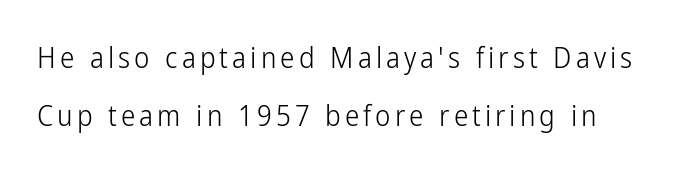
Q: Is the text bold? A: No.
Q: Is the text italic (slanted)? A: No, it is upright.
Q: Is the typeface a serif or a sans-serif typeface? A: Sans-serif.
Q: Is the text underlined? A: No.
Q: Is the spacing between lines tight, normal or loose? A: Loose.
Q: Width (condensed, normal, or wide)? A: Condensed.
Q: Stroke contrast? A: Low.
Q: x-height? A: Medium.
Q: Monospaced? A: No.
